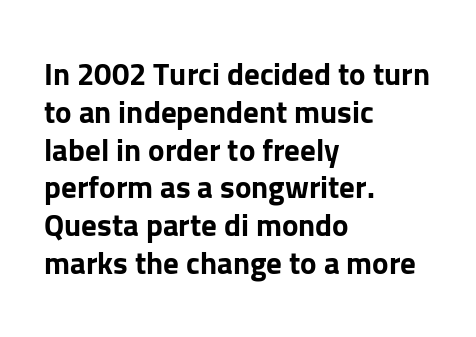
Q: Is the text bold? A: Yes.
Q: Is the text italic (slanted)? A: No, it is upright.
Q: Is the typeface a serif or a sans-serif typeface? A: Sans-serif.
Q: Is the text underlined? A: No.
Q: How is the paragraph aligned? A: Left-aligned.
Q: Is the spacing between letters normal or unusually wide? A: Normal.
Q: Width (condensed, normal, or wide)? A: Normal.
Q: Stroke contrast? A: Low.
Q: x-height? A: Medium.
Q: Monospaced? A: No.
